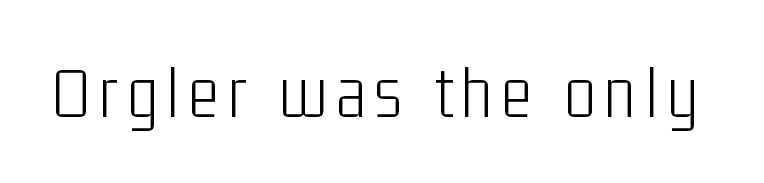
{"serif": "no", "italic": "no", "bold": "no", "weight": "light", "width": "condensed", "stroke_contrast": "low", "x_height": "medium", "monospaced": "no", "underline": "no", "glyph_px": 74}
